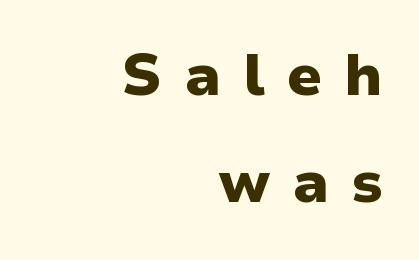
Glance below the letters and you will spot only blank space. Which margin do the lines hug? The right one — the left edge is uneven. Is this a fixed-width face? No — the glyphs have proportional, varying widths. Examine the stroke ends and you'll find no serifs. Posture: vertical.
